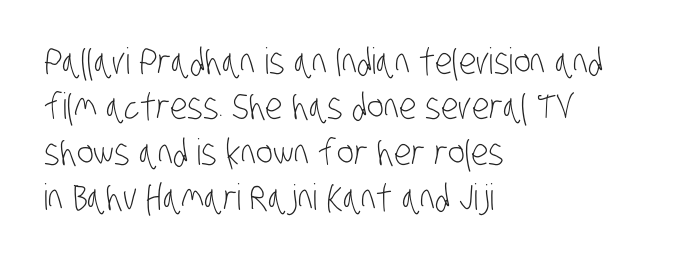
No extra ink here — the face is not bold. Descender tails drop into unmarked territory. The vertical gap from one line to the next is medium. Which margin do the lines hug? The left one — the right edge is uneven.
